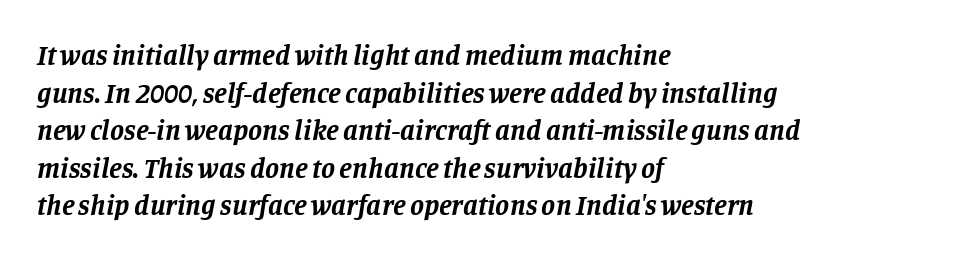
In terms of posture, this sample is oblique. Weight check: bold — yes, fully. If you drew a ruler down the left edge, every line would touch it. Character widths vary here, with narrow letters taking less room than wide ones.
